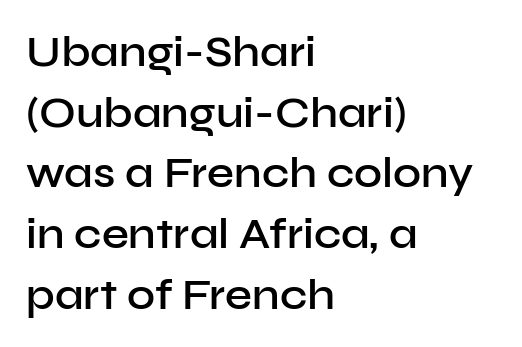
Q: Is the text bold? A: Semi-bold.
Q: Is the text italic (slanted)? A: No, it is upright.
Q: Is the typeface a serif or a sans-serif typeface? A: Sans-serif.
Q: Is the text underlined? A: No.
Q: How is the paragraph aligned? A: Left-aligned.
Q: Is the spacing between letters normal or unusually wide? A: Normal.
Q: Is the spacing between lines tight, normal or loose? A: Normal.
Q: Width (condensed, normal, or wide)? A: Normal.
Q: Stroke contrast? A: Low.
Q: x-height? A: Medium.
Q: Monospaced? A: No.
